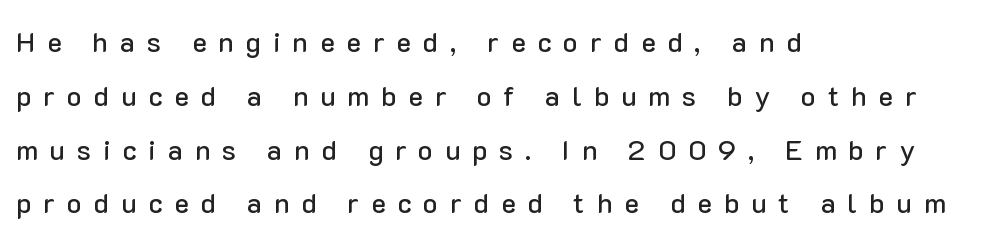
Every stem runs plumb, perpendicular to the baseline. Honestly, the rows look like they've been pulled way apart. Does the type have serifs? No, each stem ends abruptly. Here the designer chose a conventional face with non-uniform glyph widths. Just letters on the line, the space beneath them empty.
